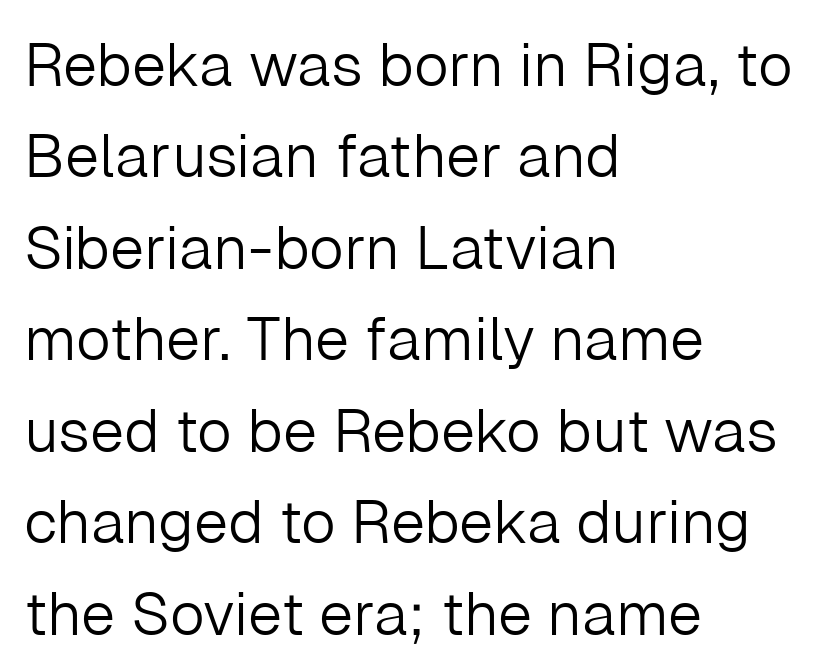
Q: Is the text bold? A: No.
Q: Is the text italic (slanted)? A: No, it is upright.
Q: Is the typeface a serif or a sans-serif typeface? A: Sans-serif.
Q: Is the text underlined? A: No.
Q: How is the paragraph aligned? A: Left-aligned.
Q: Is the spacing between letters normal or unusually wide? A: Normal.
Q: Is the spacing between lines tight, normal or loose? A: Normal.
Q: Width (condensed, normal, or wide)? A: Normal.
Q: Stroke contrast? A: Low.
Q: x-height? A: Medium.
Q: Monospaced? A: No.
